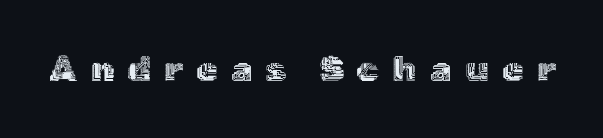
Quick note: not italic, upright. Varying glyph widths throughout — classic text-font behaviour. The tracking jumps out immediately: characters are airy and widely separated. The gap between lines stays unmarked.
